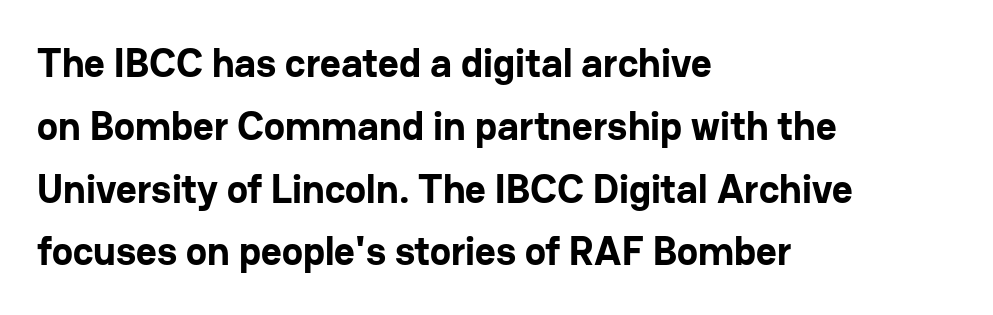
{"serif": "no", "italic": "no", "bold": "yes", "weight": "bold", "width": "normal", "stroke_contrast": "low", "x_height": "medium", "monospaced": "no", "underline": "no", "align": "left", "line_spacing": "normal", "line_spacing_ratio": 1.57, "letter_spacing": "normal", "letter_spacing_em": 0.0, "glyph_px": 40}
